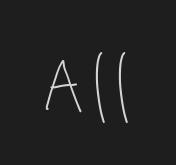
Q: Is the text bold? A: No.
Q: Is the text underlined? A: No.
Q: Width (condensed, normal, or wide)? A: Condensed.
Q: Stroke contrast? A: Low.
Q: x-height? A: Large.
Q: Monospaced? A: No.
